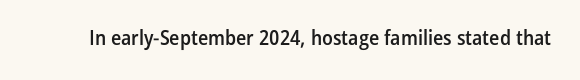
Typesetter's note: demi weight, one step under bold. The specimen omits any rule beneath the text block's lines. Is there any slant? The stems are plumb. Does extra space separate the letters? No, they use regular spacing.
